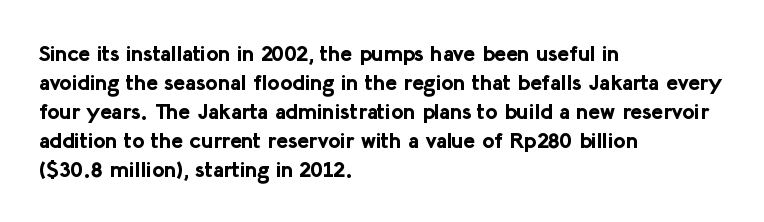
I'd describe the lettering as bold — thick and assertive. Line starts are locked; line ends wander. Nope, not italic — everything's standing straight. Only glyphs here, with clear space below each row.
